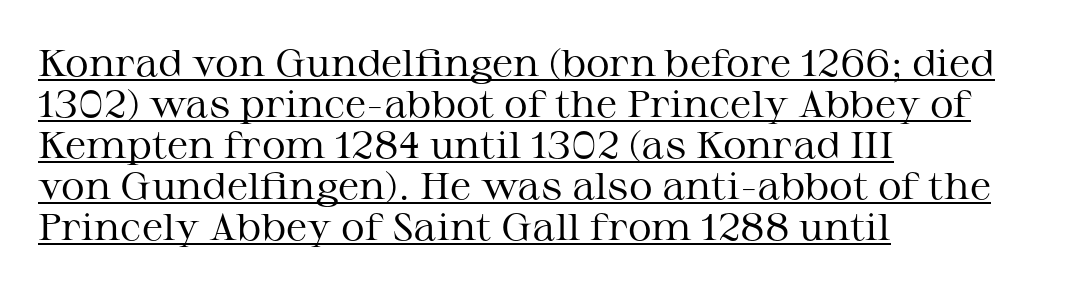
The image shows 37 px regular-weight, wide serif type, upright; set left-aligned, tight line spacing (1.11x), normal letter spacing, underlined; medium stroke contrast and a medium x-height.
